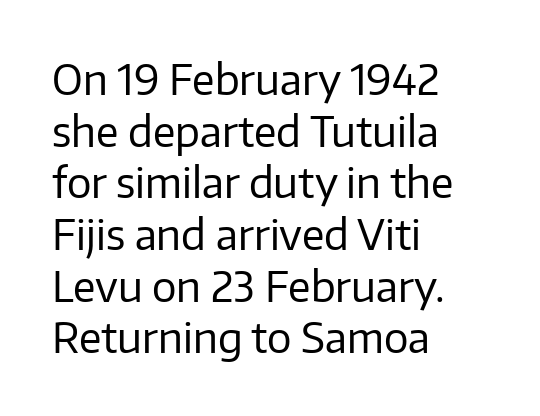
The setting favours the left margin, as ordinary paragraphs usually do. The type sits square on the baseline with zero lean. What kind of face is this? One without serifs — a sans. There is no visible air inserted between adjacent glyphs. No chunkiness to these letters — they're not bold.
